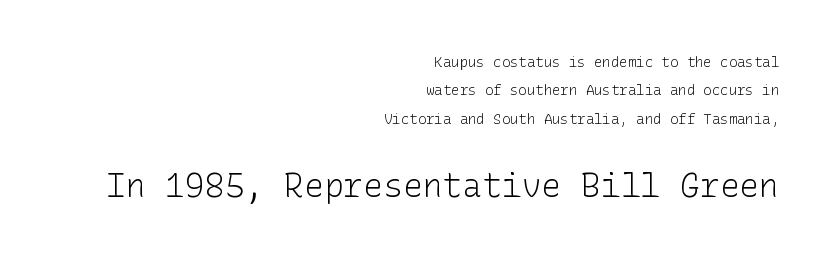
The space directly below the letters is spotless. This block would shrink considerably if given ordinary leading; it's expanded now. Posture: vertical. Which margin do the lines hug? The right one — the left edge is uneven.
